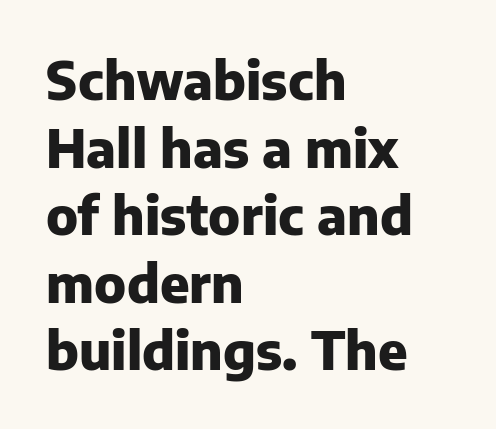
Q: Is the text bold? A: Yes.
Q: Is the text italic (slanted)? A: No, it is upright.
Q: Is the typeface a serif or a sans-serif typeface? A: Sans-serif.
Q: Is the text underlined? A: No.
Q: How is the paragraph aligned? A: Left-aligned.
Q: Is the spacing between letters normal or unusually wide? A: Normal.
Q: Is the spacing between lines tight, normal or loose? A: Normal.
Q: Width (condensed, normal, or wide)? A: Normal.
Q: Stroke contrast? A: Low.
Q: x-height? A: Medium.
Q: Monospaced? A: No.
